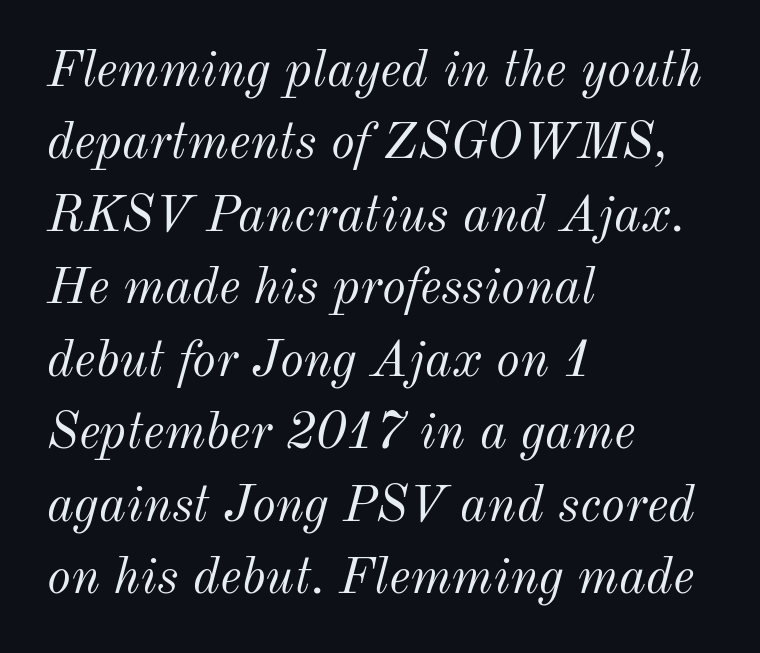
{"italic": "yes", "lean": "right", "slant_degrees": 12, "bold": "no", "weight": "light", "width": "normal", "stroke_contrast": "medium", "x_height": "small", "monospaced": "no", "underline": "no", "align": "left", "line_spacing": "normal", "line_spacing_ratio": 1.42, "letter_spacing": "normal", "letter_spacing_em": 0.0, "glyph_px": 51}
